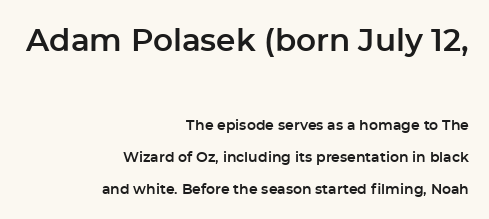
{"serif": "no", "italic": "no", "width": "normal", "stroke_contrast": "low", "x_height": "medium", "monospaced": "no", "underline": "no", "align": "right", "line_spacing": "loose", "line_spacing_ratio": 2.3, "letter_spacing": "normal", "letter_spacing_em": 0.0, "larger_block": "first", "size_ratio": 2.21, "glyph_px": 31}
